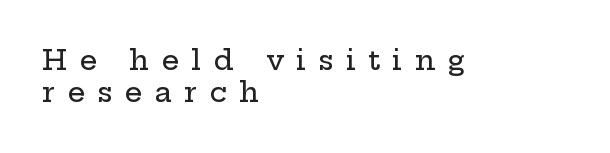
The image shows 28 px wide serif type, upright; set left-aligned, line spacing 1.16x, unusually wide letter spacing (+0.43 em), not underlined; low stroke contrast and a medium x-height.
